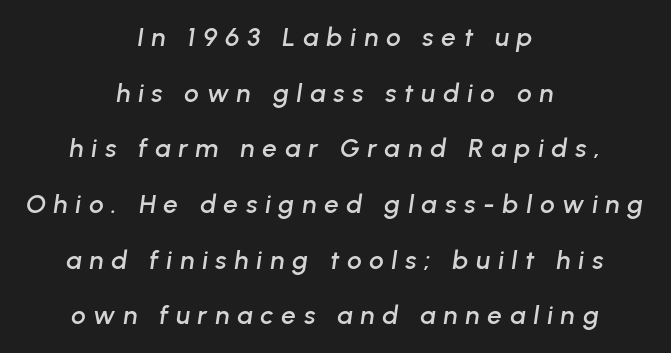
The image shows 26 px text type, italic (leaning right); set centered, loose line spacing (2.14x), unusually wide letter spacing (+0.3 em), not underlined.
